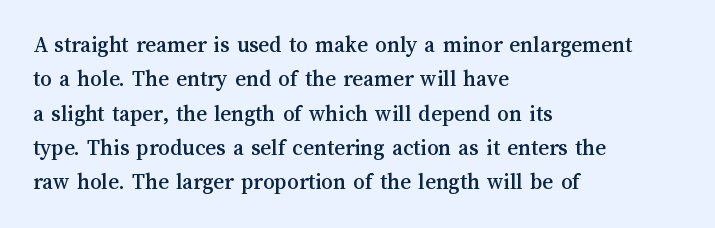
If you drew a ruler down the left edge, every line would touch it. Any mark beneath the type? The region is blank. Vertical spacing — default. It's the straight-up-and-down kind of type.
